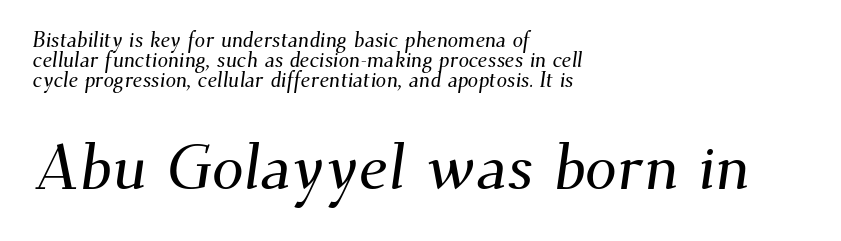
Q: Is the typeface a serif or a sans-serif typeface? A: Serif.
Q: Is the text underlined? A: No.
Q: How is the paragraph aligned? A: Left-aligned.
Q: Is the spacing between letters normal or unusually wide? A: Normal.
Q: Is the spacing between lines tight, normal or loose? A: Tight.
Q: Which block of text is set in a larger size, the first (top) or the second (bottom)? A: The second (bottom) one.
Q: Width (condensed, normal, or wide)? A: Normal.
Q: Stroke contrast? A: Medium.
Q: x-height? A: Small.
Q: Monospaced? A: No.
